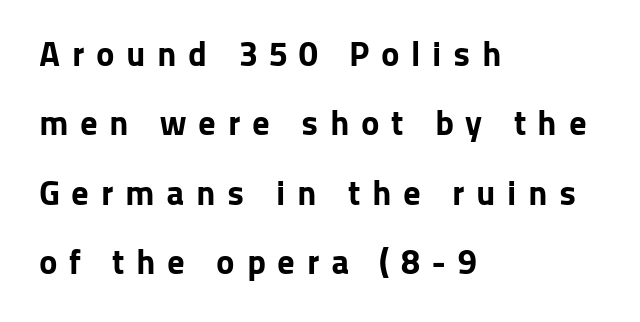
{"serif": "no", "italic": "no", "bold": "yes", "weight": "bold", "width": "normal", "stroke_contrast": "low", "x_height": "medium", "monospaced": "no", "underline": "no", "align": "left", "line_spacing": "loose", "line_spacing_ratio": 1.98, "letter_spacing": "wide", "letter_spacing_em": 0.33, "glyph_px": 35}
